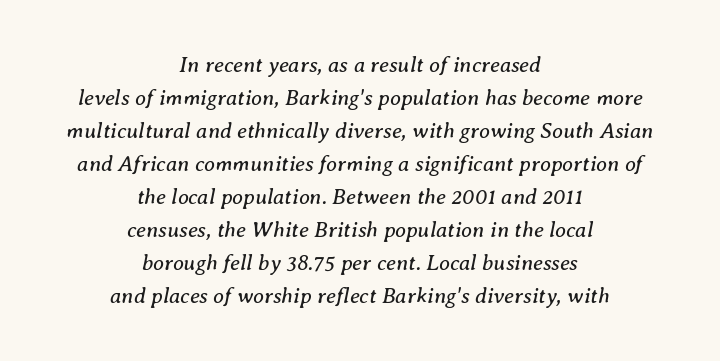
Q: Is the text bold? A: No.
Q: Is the text italic (slanted)? A: Yes, it leans right by about 8 degrees.
Q: Is the text underlined? A: No.
Q: How is the paragraph aligned? A: Centered.
Q: Is the spacing between letters normal or unusually wide? A: Normal.
Q: Is the spacing between lines tight, normal or loose? A: Normal.
